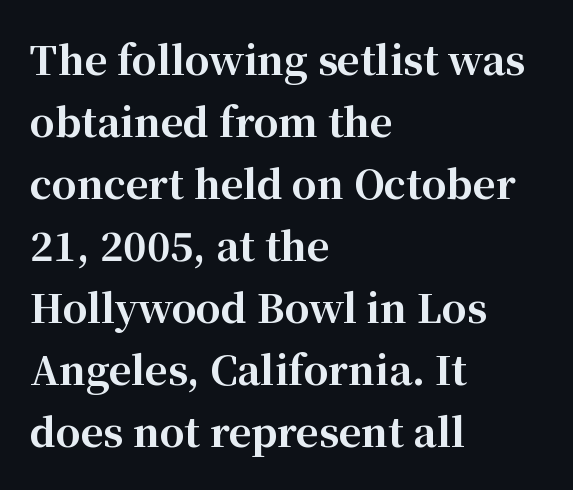
{"serif": "yes", "italic": "no", "bold": "yes", "weight": "bold", "width": "normal", "stroke_contrast": "high", "x_height": "medium", "monospaced": "no", "underline": "no", "align": "left", "line_spacing": "normal", "line_spacing_ratio": 1.59, "letter_spacing": "normal", "letter_spacing_em": 0.0, "glyph_px": 39}
